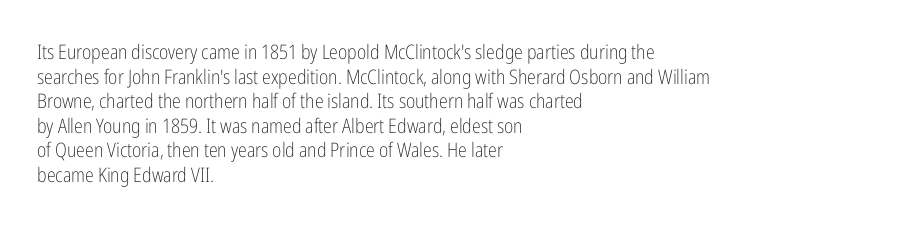
{"italic": "no", "bold": "no", "underline": "no", "align": "left", "line_spacing_ratio": 1.23, "letter_spacing": "normal", "letter_spacing_em": 0.0, "glyph_px": 20}
